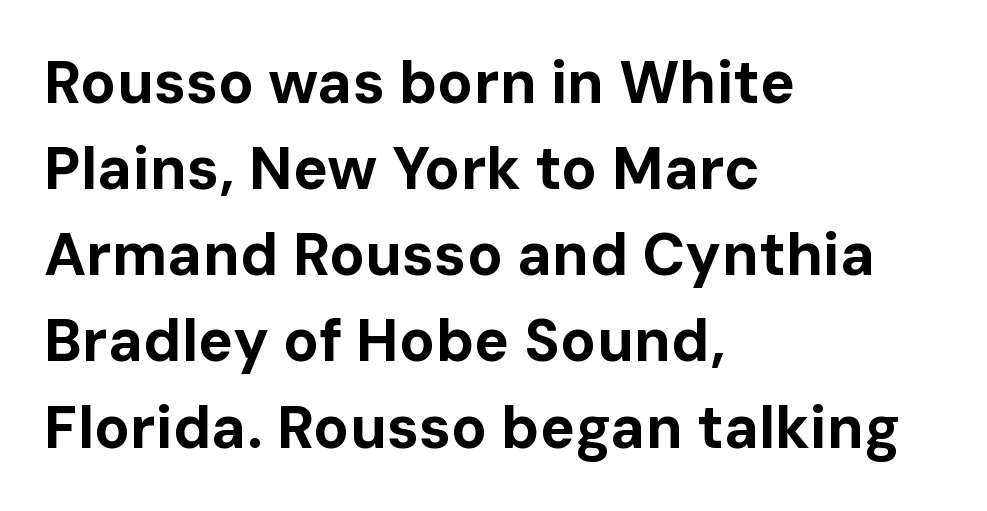
Between one letter and the next there's only the usual sliver of space. Reading down the block, your eye returns to a fixed left position each line. The letters advance in unequal steps, a hallmark of proportional type. The characters display no serif detailing; their extremities are plain. Leading matches the norm, producing a regular column.
